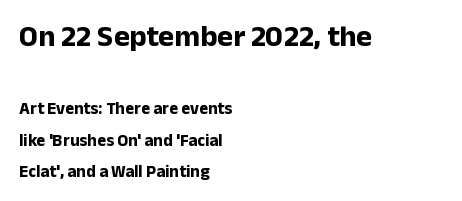
The image shows 30 px bold sans-serif type, upright; set left-aligned, line spacing 1.85x, normal letter spacing, not underlined; the first (top) block is 1.76x larger; low stroke contrast and a medium x-height.
